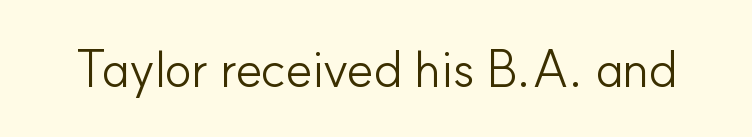
{"serif": "no", "italic": "no", "bold": "no", "weight": "light", "width": "normal", "stroke_contrast": "low", "x_height": "small", "monospaced": "no", "underline": "no", "letter_spacing": "normal", "letter_spacing_em": 0.0, "glyph_px": 51}
